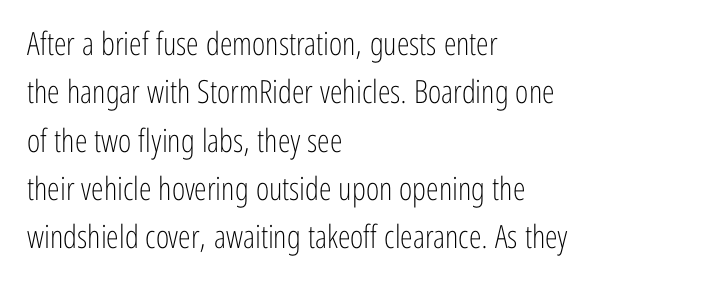
The image shows 32 px light, condensed sans-serif type, upright; set left-aligned, normal line spacing (1.51x), normal letter spacing, not underlined; low stroke contrast and a medium x-height.
